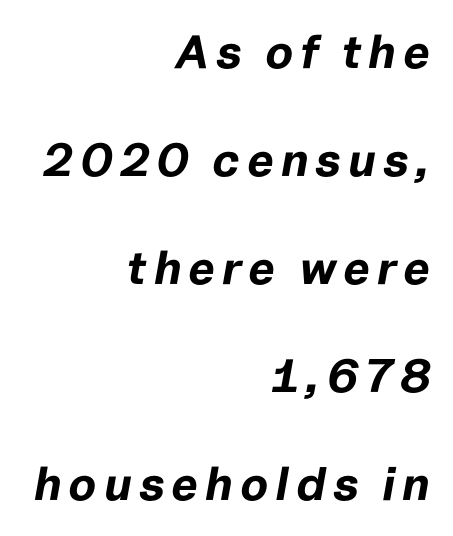
{"italic": "yes", "lean": "right", "slant_degrees": 10, "bold": "yes", "weight": "bold", "width": "normal", "stroke_contrast": "low", "x_height": "medium", "monospaced": "no", "underline": "no", "align": "right", "line_spacing": "loose", "line_spacing_ratio": 2.3, "glyph_px": 47}
